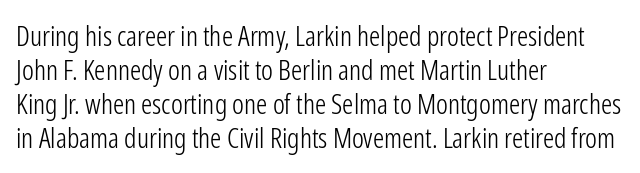
Counters stay open thanks to moderate or lighter strokes. Rendered with straight, roman letterforms. Type without underlining. One-word summary of the alignment: left. The passage shown is typed in a proportional face where columns would drift. Serifs: no, the terminals of the letterforms are clean.
